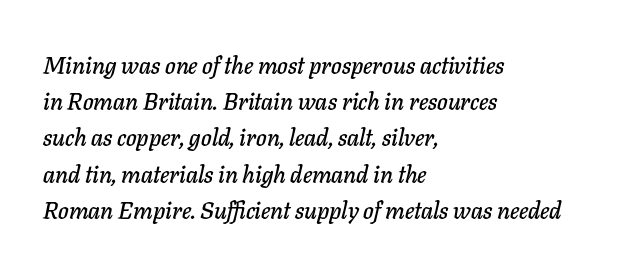
Glance below the letters and you will spot only blank space. In CSS terms this would be text-align: left. Nobody touched the tracking dial on this one. Line spacing here is normal.
